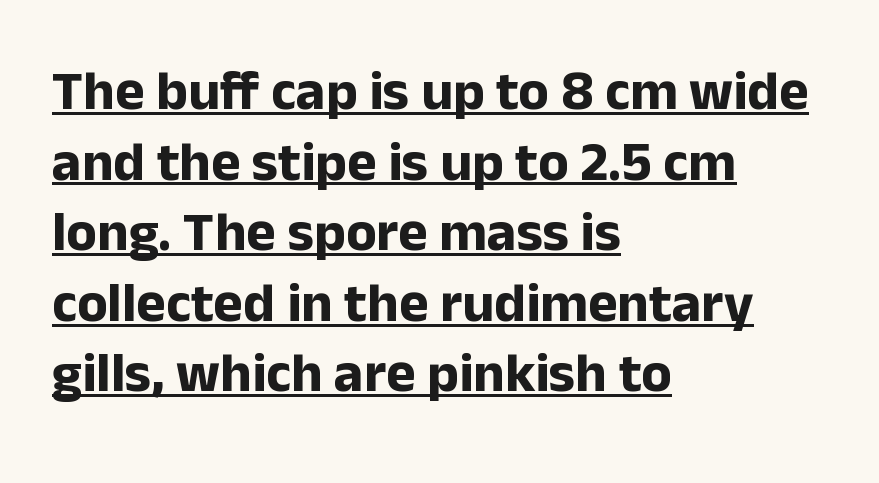
A rule runs beneath these lines of type. Quick note: not italic, upright. Typesetter's note: full bold, strokes at maximum text heaviness. Typographically, this falls in the sans-serif category. Is this a fixed-width face? No — the glyphs have proportional, varying widths. If you drew a ruler down the left edge, every line would touch it.
